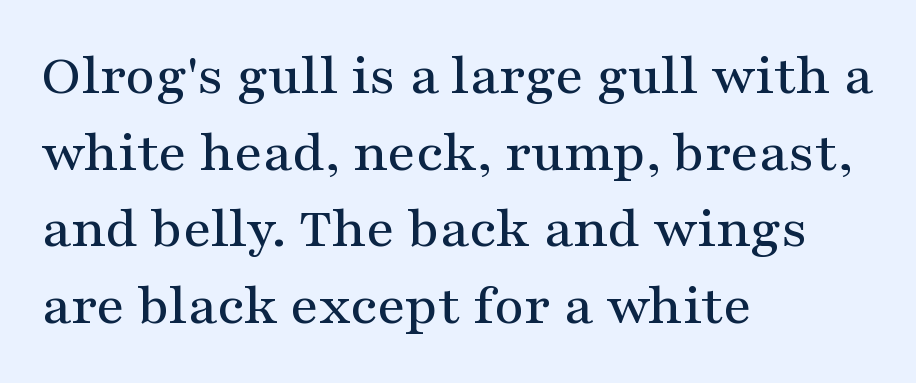
{"serif": "yes", "italic": "no", "width": "wide", "stroke_contrast": "medium", "x_height": "medium", "monospaced": "no", "underline": "no", "align": "left", "line_spacing": "normal", "line_spacing_ratio": 1.32, "letter_spacing": "normal", "letter_spacing_em": 0.0, "glyph_px": 58}
